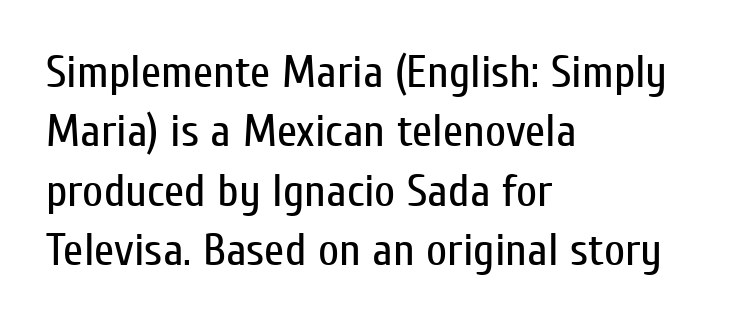
Line beginnings align vertically; line endings do not. No extra ink here — the face is not bold. These lines keep a tight, regular rhythm from letter to letter. The rendering uses natural spacing where letterforms have individual widths.
